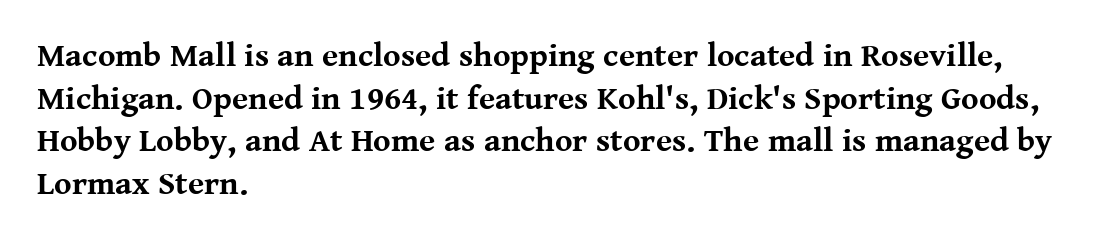
Has an underline been added? It has not. Do the characters align in a grid? No, the font is proportional. The type family on display is of the serif kind. This block has exactly the height ordinary leading produces. In terms of posture, this sample is upright.
